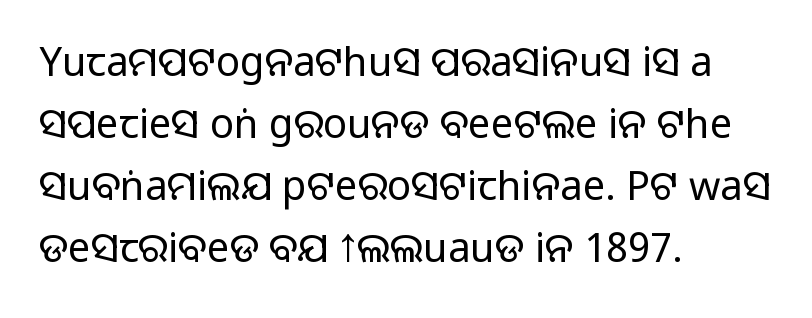
The image shows 40 px regular-weight sans-serif type, upright; set left-aligned, normal line spacing (1.55x), normal letter spacing, not underlined; low stroke contrast and a large x-height.
